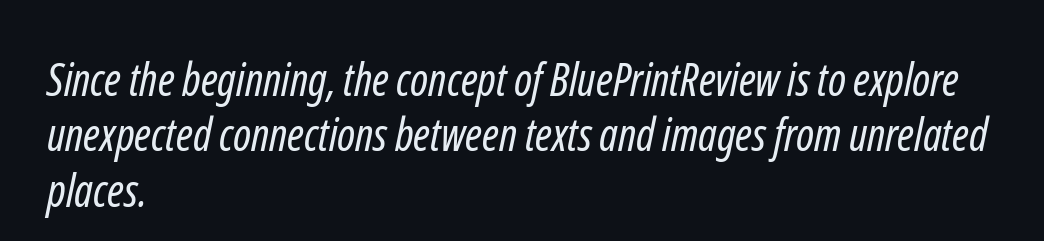
The text block is weighted toward the left margin, trailing off unevenly rightward. These lines are composed in type without serifs. Each letter keeps its own natural width here, so spacing adapts to shape. Rule under the text: the space is simply empty. Summary of weight: not heavy and not bold. Caption: standard tracking, unaltered.
